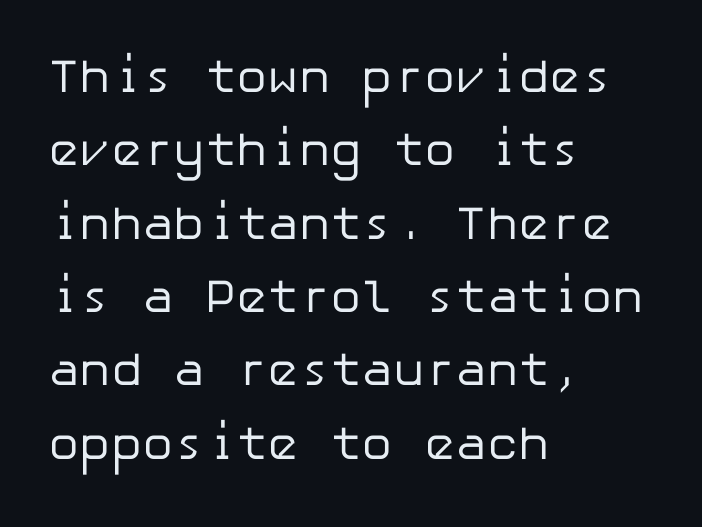
Does the lettering tilt? It doesn't — this is upright. The baseline area is clear. Is the letter spacing exaggerated? No — it looks like the ordinary default. In CSS terms this would be text-align: left.
